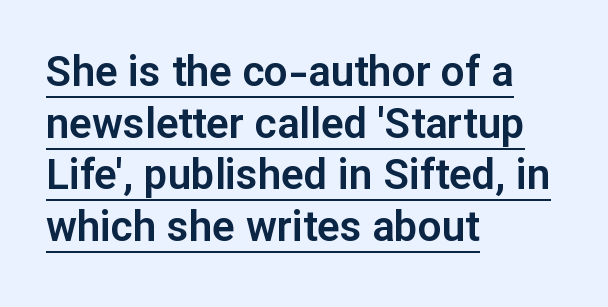
Check where the strokes stop: nothing finishes them off — pure sans. The face used here appears with an underline applied. Compared with typical body copy, the letter spacing here is the same. A typesetter would call this proportional, since set widths differ per character. The specimen reads as upright at a glance. These lines are set flush left with a ragged right edge.
